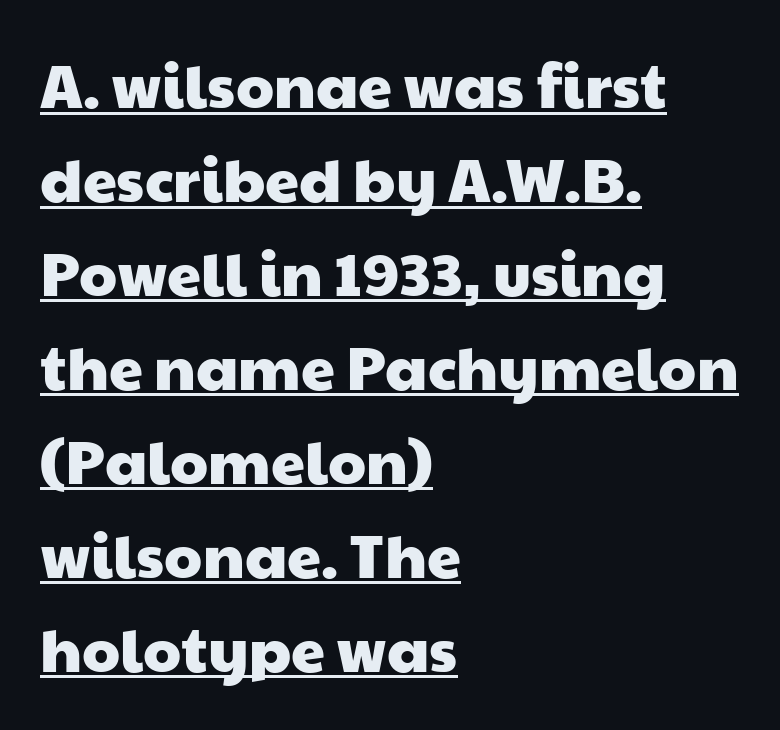
Leading matches the norm, producing a regular column. Default kerning and tracking; the words read as compact shapes. Compared with a centered layout, this one pins lines to the left instead. The face used here is proportionally spaced, like ordinary book or web type. The rendering shows plain stroke endings on the letterforms — a sans-serif design.
